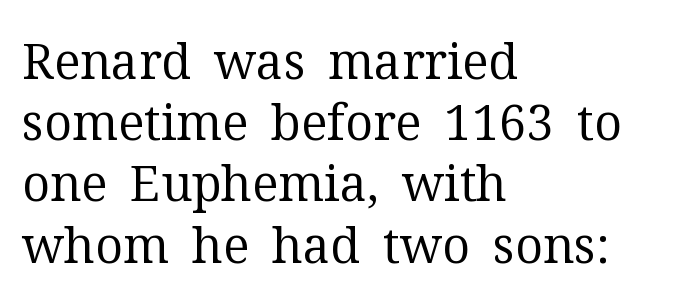
The image shows 49 px regular-weight serif type, upright; set left-aligned, normal line spacing (1.25x), normal letter spacing, not underlined; medium stroke contrast and a medium x-height.
